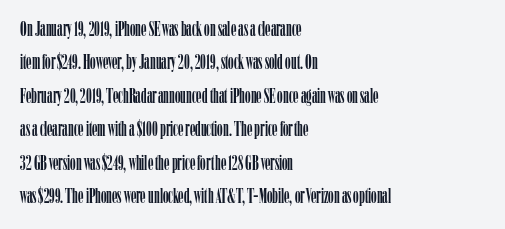
Q: Is the text italic (slanted)? A: No, it is upright.
Q: Is the text underlined? A: No.
Q: How is the paragraph aligned? A: Left-aligned.
Q: Is the spacing between letters normal or unusually wide? A: Normal.
Q: Is the spacing between lines tight, normal or loose? A: Normal.
